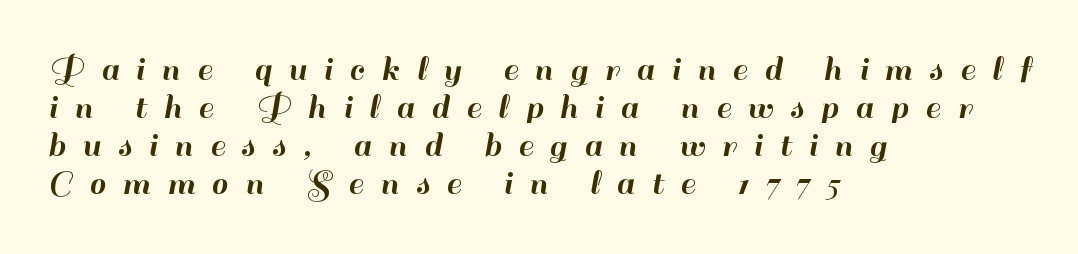
The image shows 37 px sans-serif type; set left-aligned, tight line spacing (1.03x), unusually wide letter spacing (+0.46 em), not underlined; high stroke contrast and a small x-height.
